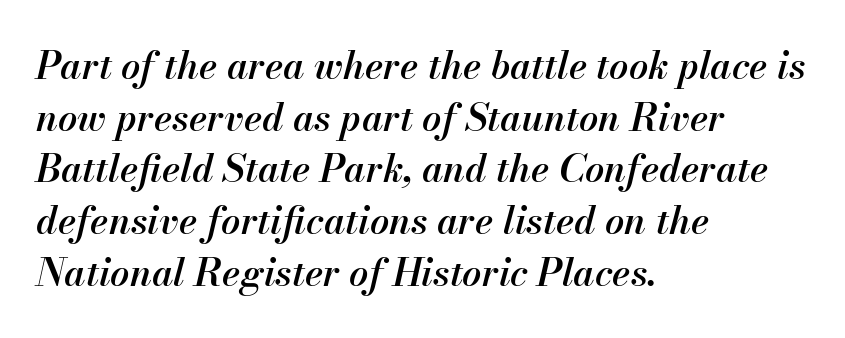
The image shows 38 px semibold type, italic (leaning right); set left-aligned, normal line spacing (1.36x), normal letter spacing, not underlined; medium stroke contrast and a small x-height.
